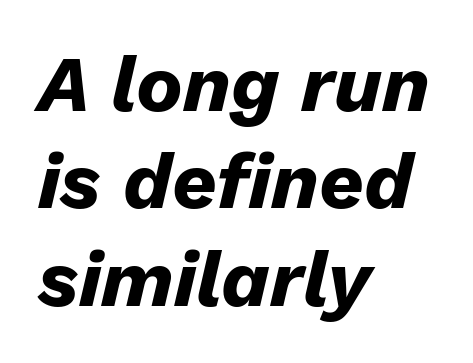
The rendering anchors every line to the left-hand side. Strokes here are thick enough to call this a true bold. Tracking here is standard; glyphs follow each other at the usual distance. The line-height multiplier appears to be the usual default. Is this a fixed-width face? No — the glyphs have proportional, varying widths. The axis of the letterforms is tilted away from vertical.
